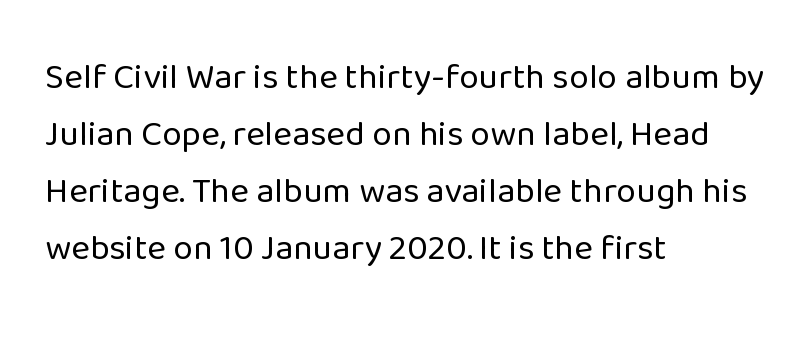
{"serif": "no", "italic": "no", "bold": "no", "weight": "regular", "width": "normal", "stroke_contrast": "low", "x_height": "medium", "monospaced": "no", "underline": "no", "align": "left", "line_spacing": "normal", "line_spacing_ratio": 1.58, "letter_spacing": "normal", "letter_spacing_em": 0.0, "glyph_px": 36}
